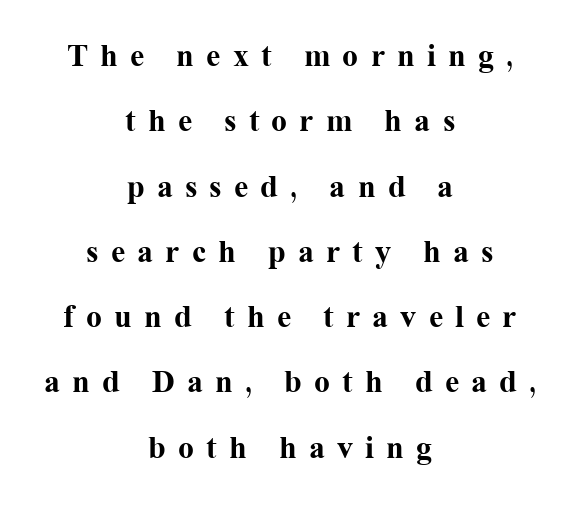
The image shows 32 px bold serif type, upright; set centered, loose line spacing (2.04x), unusually wide letter spacing (+0.38 em), not underlined; medium stroke contrast and a medium x-height.
